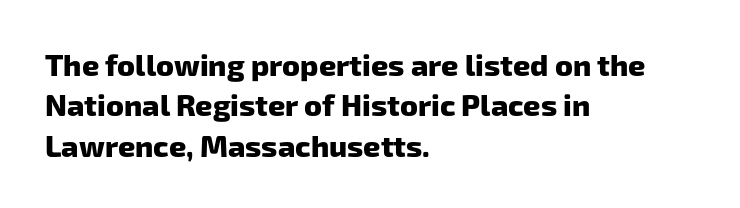
This sample uses a sans-serif face. Regarding leading, the lines here are spaced in the standard way. Anything drawn beneath the words? Only blank space. Students, note that the glyphs here touch the page at normal intervals. Does the copy run flush right? No — it runs flush left.
